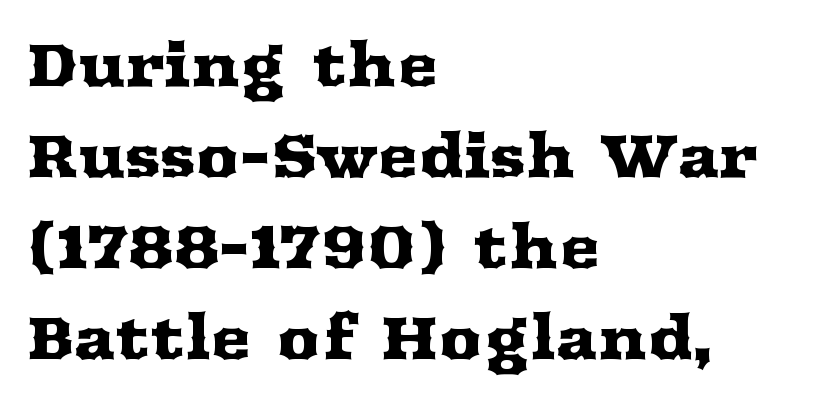
In terms of posture, this sample is upright. Does extra space separate the letters? No, they use regular spacing. Nobody drew a line under any word here. The rendering uses natural spacing where letterforms have individual widths.
